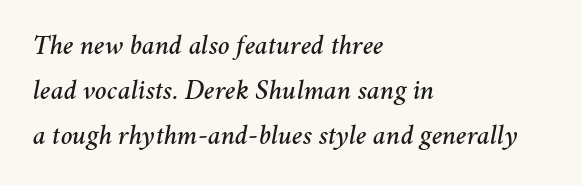
Q: Is the text italic (slanted)? A: Yes, it leans right by about 11 degrees.
Q: Is the text underlined? A: No.
Q: How is the paragraph aligned? A: Left-aligned.
Q: Is the spacing between letters normal or unusually wide? A: Normal.
Q: Is the spacing between lines tight, normal or loose? A: Normal.
Q: Width (condensed, normal, or wide)? A: Normal.
Q: Stroke contrast? A: Medium.
Q: x-height? A: Medium.
Q: Monospaced? A: No.
